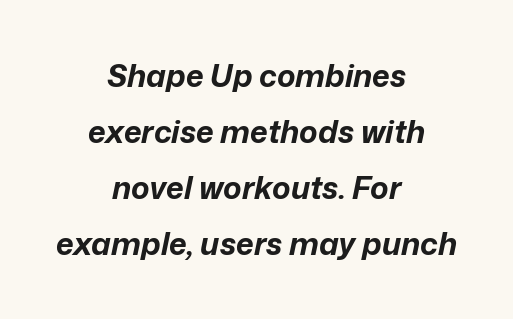
Q: Is the text bold? A: Yes.
Q: Is the text italic (slanted)? A: Yes, it leans right by about 12 degrees.
Q: Is the text underlined? A: No.
Q: How is the paragraph aligned? A: Centered.
Q: Is the spacing between letters normal or unusually wide? A: Normal.
Q: Width (condensed, normal, or wide)? A: Normal.
Q: Stroke contrast? A: Low.
Q: x-height? A: Medium.
Q: Monospaced? A: No.
